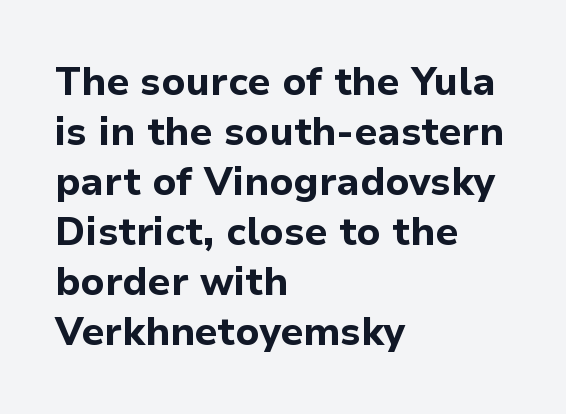
Q: Is the text bold? A: Yes.
Q: Is the text italic (slanted)? A: No, it is upright.
Q: Is the typeface a serif or a sans-serif typeface? A: Sans-serif.
Q: Is the text underlined? A: No.
Q: How is the paragraph aligned? A: Left-aligned.
Q: Is the spacing between letters normal or unusually wide? A: Normal.
Q: Is the spacing between lines tight, normal or loose? A: Normal.
Q: Width (condensed, normal, or wide)? A: Normal.
Q: Stroke contrast? A: Low.
Q: x-height? A: Medium.
Q: Monospaced? A: No.
